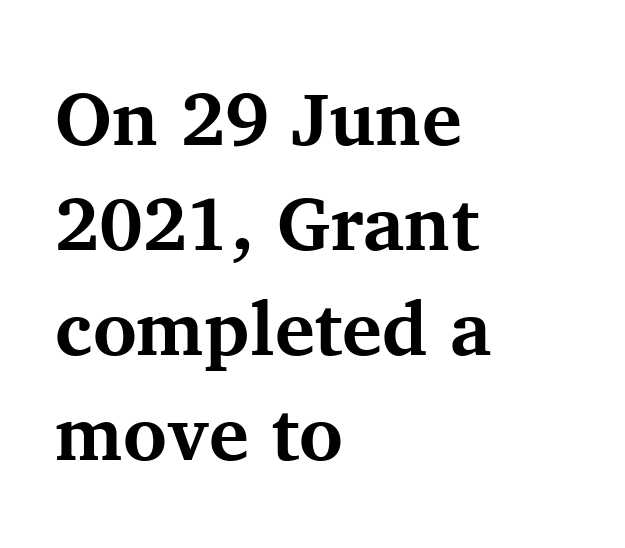
The image shows 75 px bold serif type, upright; set left-aligned, normal line spacing (1.4x), normal letter spacing, not underlined; medium stroke contrast and a medium x-height.
